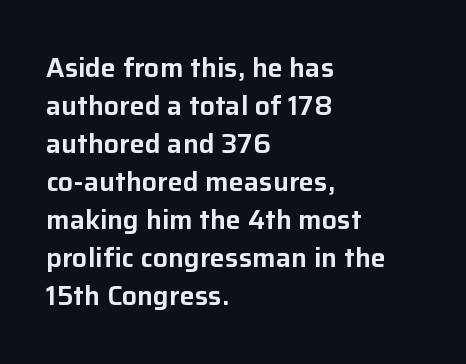
Q: Is the text italic (slanted)? A: No, it is upright.
Q: Is the text underlined? A: No.
Q: How is the paragraph aligned? A: Left-aligned.
Q: Is the spacing between letters normal or unusually wide? A: Normal.
Q: Is the spacing between lines tight, normal or loose? A: Normal.
